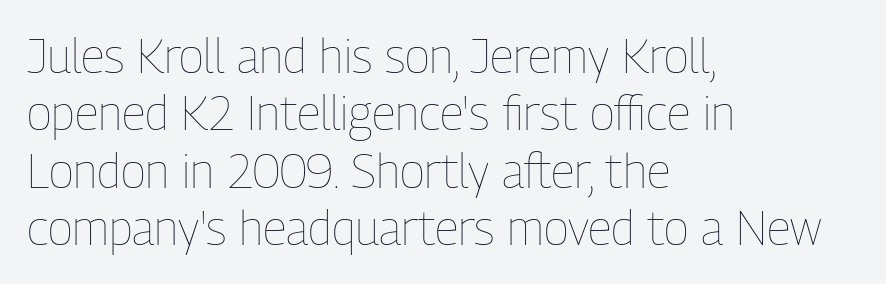
{"italic": "no", "bold": "no", "weight": "thin", "width": "condensed", "stroke_contrast": "low", "x_height": "medium", "monospaced": "no", "underline": "no", "align": "left", "line_spacing_ratio": 1.22, "letter_spacing": "normal", "letter_spacing_em": 0.0, "glyph_px": 47}
